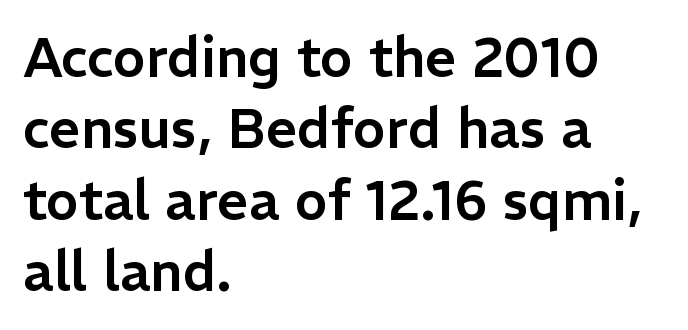
The image shows 55 px sans-serif type, upright; set left-aligned, normal line spacing (1.3x), normal letter spacing, not underlined; low stroke contrast and a medium x-height.
